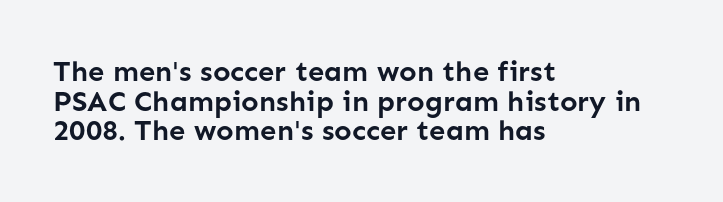
The image shows 29 px semibold sans-serif type, upright; set left-aligned, tight line spacing (1.02x), normal letter spacing, not underlined; low stroke contrast and a medium x-height.
